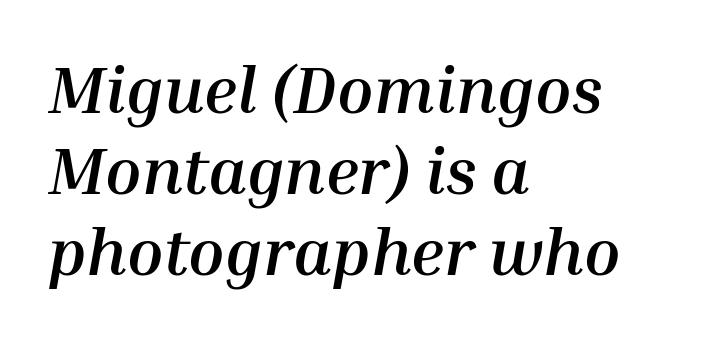
{"italic": "yes", "lean": "right", "slant_degrees": 10, "bold": "yes", "weight": "semibold", "width": "normal", "stroke_contrast": "medium", "x_height": "medium", "monospaced": "no", "underline": "no", "align": "left", "line_spacing_ratio": 1.23, "letter_spacing": "normal", "letter_spacing_em": 0.0, "glyph_px": 66}
